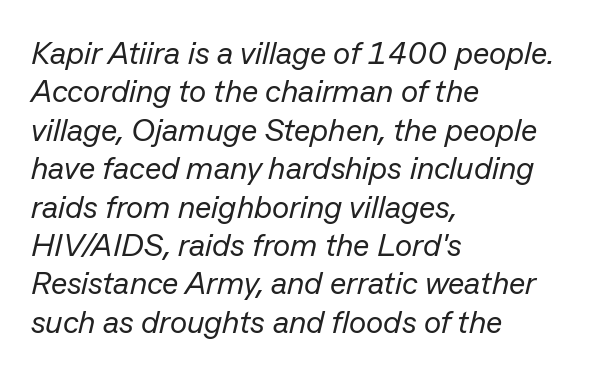
The image shows 32 px regular-weight type, italic (leaning right); set left-aligned, line spacing 1.2x, normal letter spacing, not underlined; low stroke contrast and a medium x-height.
